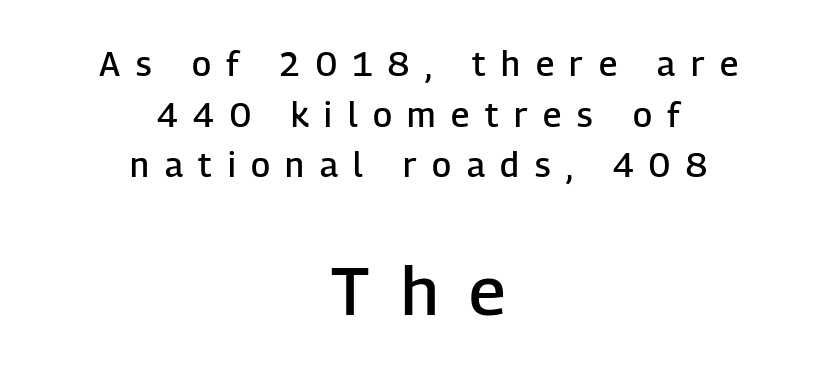
Notice how descenders clear the ascenders below comfortably — that's standard leading. Bare-footed words on every line. A student would notice the bottom passage is typeset larger than what precedes it. Rendered with straight, roman letterforms. Varying glyph widths throughout — classic text-font behaviour.
